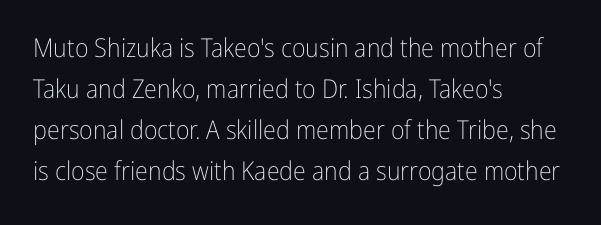
The image shows 26 px text type, upright; set left-aligned, normal line spacing (1.58x), normal letter spacing, not underlined.
